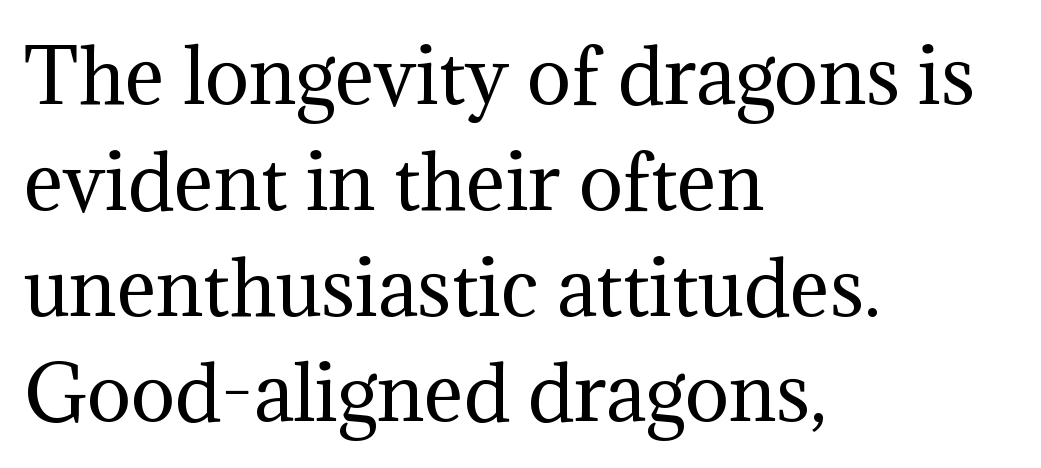
Look at the tracking — it's just the regular setting, nothing added. The paragraph shown leans on its left margin. Every character sits straight up, as roman type does. A typesetter would label this face a serif. Type without underlining. The passage shown is not bold in any degree.
